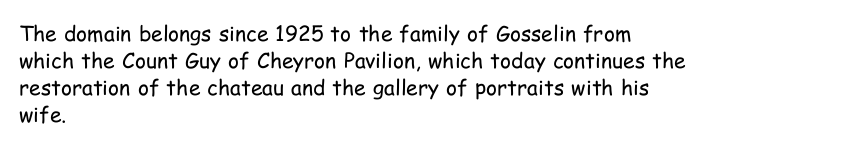
Q: Is the text bold? A: No.
Q: Is the text italic (slanted)? A: No, it is upright.
Q: Is the text underlined? A: No.
Q: How is the paragraph aligned? A: Left-aligned.
Q: Is the spacing between letters normal or unusually wide? A: Normal.
Q: Is the spacing between lines tight, normal or loose? A: Normal.
